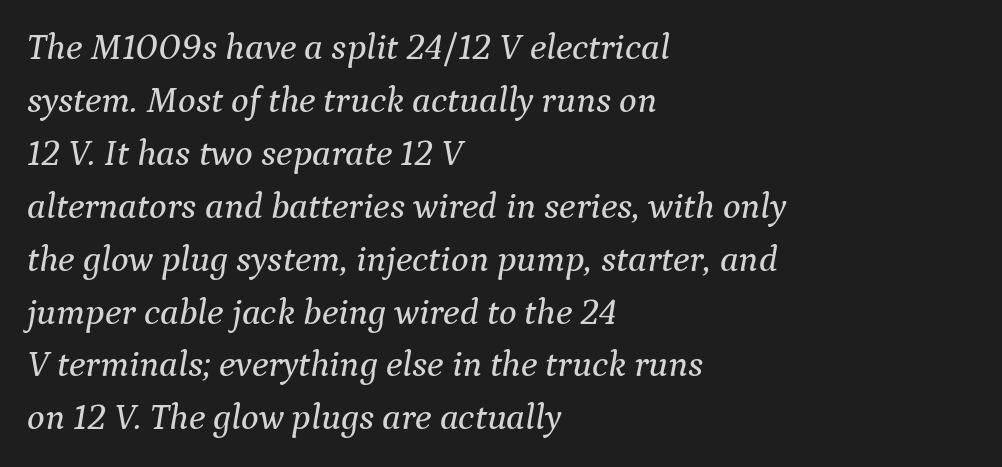
{"serif": "yes", "italic": "yes", "lean": "right", "slant_degrees": 9, "width": "normal", "stroke_contrast": "medium", "x_height": "medium", "monospaced": "no", "underline": "no", "align": "left", "line_spacing": "normal", "line_spacing_ratio": 1.43, "letter_spacing": "normal", "letter_spacing_em": 0.0, "glyph_px": 37}
